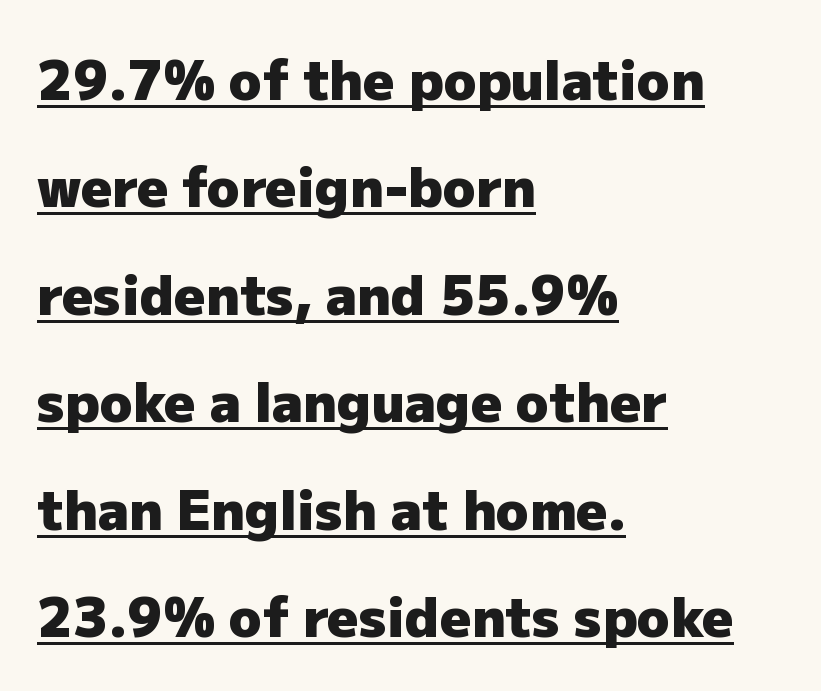
Q: Is the text bold? A: Yes.
Q: Is the text italic (slanted)? A: No, it is upright.
Q: Is the typeface a serif or a sans-serif typeface? A: Sans-serif.
Q: Is the text underlined? A: Yes.
Q: How is the paragraph aligned? A: Left-aligned.
Q: Is the spacing between letters normal or unusually wide? A: Normal.
Q: Is the spacing between lines tight, normal or loose? A: Loose.
Q: Width (condensed, normal, or wide)? A: Normal.
Q: Stroke contrast? A: Low.
Q: x-height? A: Medium.
Q: Monospaced? A: No.
